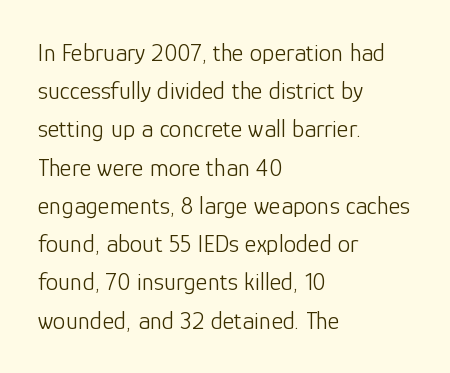
The image shows 25 px text type, upright; set left-aligned, normal line spacing (1.53x), normal letter spacing, not underlined.
